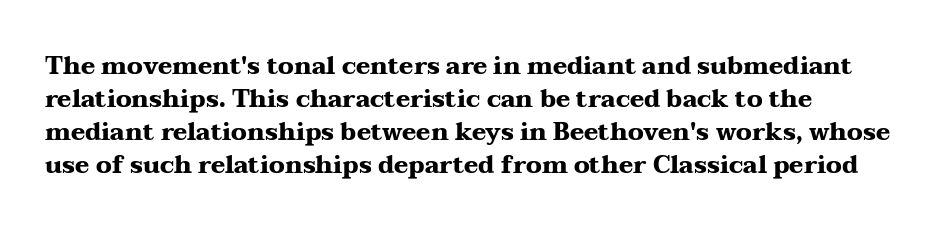
{"italic": "no", "bold": "yes", "underline": "no", "align": "left", "line_spacing": "normal", "line_spacing_ratio": 1.37, "letter_spacing": "normal", "letter_spacing_em": 0.0, "glyph_px": 24}
